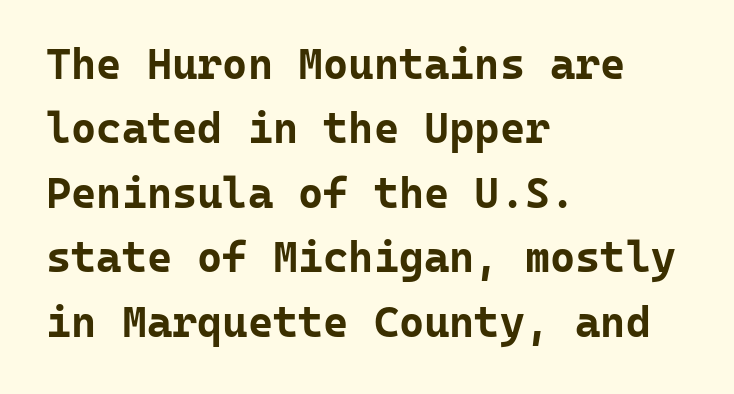
This sample has the even, mechanical cadence of fixed-width lettering. Every character sits straight up, as roman type does. Which margin do the lines hug? The left one — the right edge is uneven. Each glyph is drawn with heavy, bold strokes.
